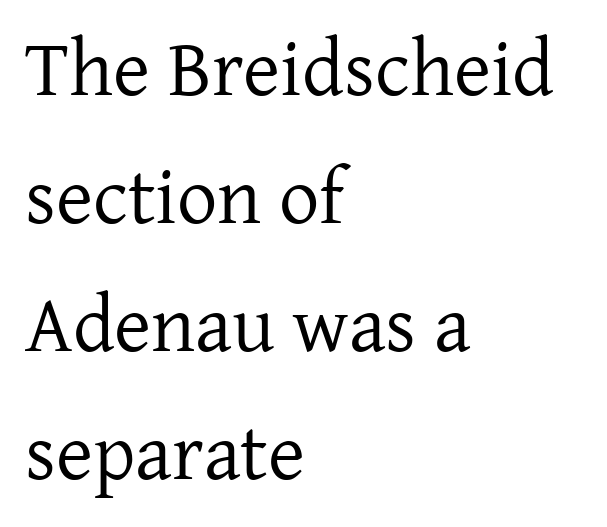
{"serif": "yes", "italic": "no", "bold": "no", "weight": "regular", "width": "normal", "stroke_contrast": "low", "x_height": "medium", "monospaced": "no", "underline": "no", "align": "left", "line_spacing": "normal", "line_spacing_ratio": 1.6, "letter_spacing": "normal", "letter_spacing_em": 0.0, "glyph_px": 80}
